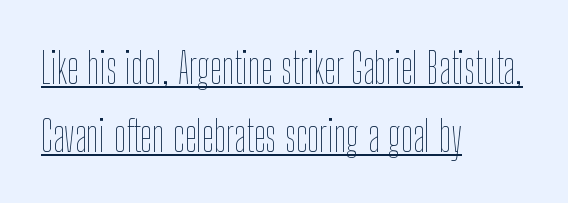
The image shows 43 px thin, condensed type, upright; set left-aligned, normal line spacing (1.57x), normal letter spacing, underlined; low stroke contrast and a medium x-height.
